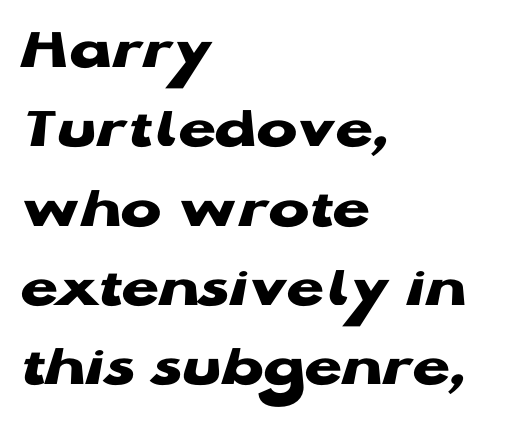
Has an underline been added? It has not. The letters sit at their default tracking, neither squeezed nor spread. The specimen reads as upright at a glance. The passage is arranged the way most books set body copy — flush left. The passage shown is typed in a proportional face where columns would drift. The strokes are fattened all the way to bold.
